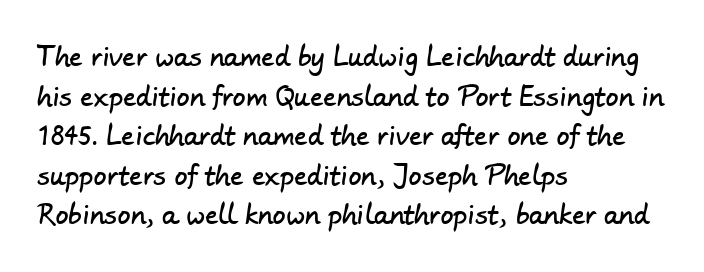
The image shows 26 px text type; set left-aligned, normal line spacing (1.52x), normal letter spacing, not underlined.
